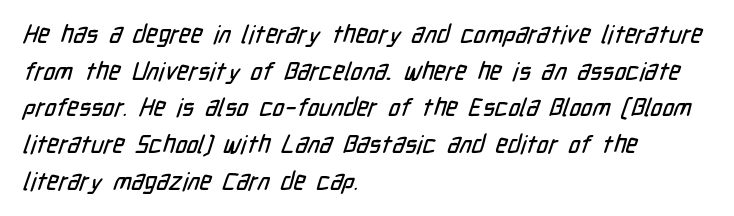
{"underline": "no", "align": "left", "line_spacing": "normal", "line_spacing_ratio": 1.47, "letter_spacing": "normal", "letter_spacing_em": 0.0, "glyph_px": 25}
